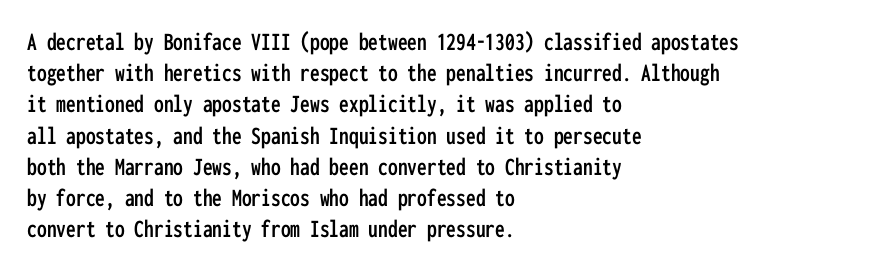
Q: Is the text italic (slanted)? A: No, it is upright.
Q: Is the text underlined? A: No.
Q: How is the paragraph aligned? A: Left-aligned.
Q: Is the spacing between letters normal or unusually wide? A: Normal.
